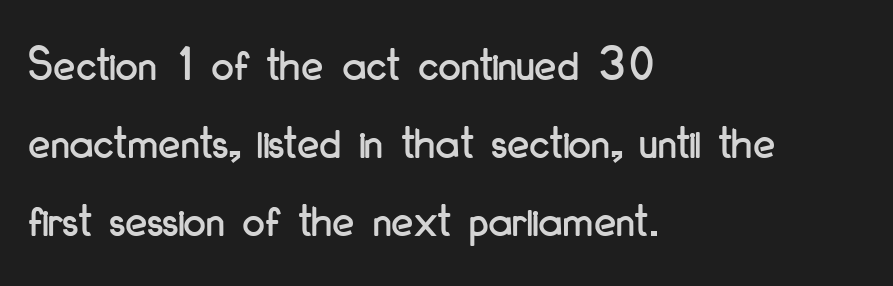
The image shows 50 px condensed sans-serif type, upright; set left-aligned, normal line spacing (1.56x), normal letter spacing, not underlined; low stroke contrast and a small x-height.
